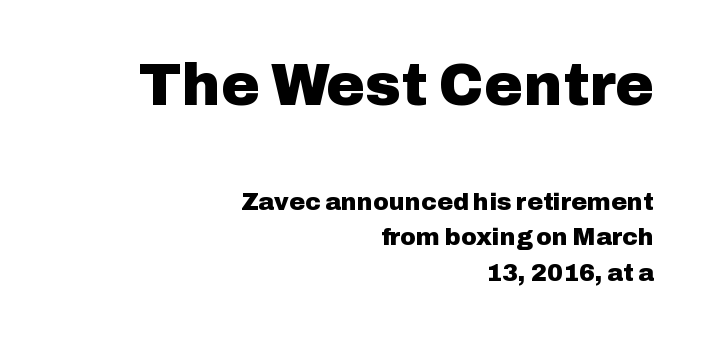
Q: Is the text bold? A: Yes.
Q: Is the text italic (slanted)? A: No, it is upright.
Q: Is the typeface a serif or a sans-serif typeface? A: Sans-serif.
Q: Is the text underlined? A: No.
Q: How is the paragraph aligned? A: Right-aligned.
Q: Is the spacing between letters normal or unusually wide? A: Normal.
Q: Is the spacing between lines tight, normal or loose? A: Normal.
Q: Which block of text is set in a larger size, the first (top) or the second (bottom)? A: The first (top) one.
Q: Width (condensed, normal, or wide)? A: Normal.
Q: Stroke contrast? A: Low.
Q: x-height? A: Medium.
Q: Monospaced? A: No.
